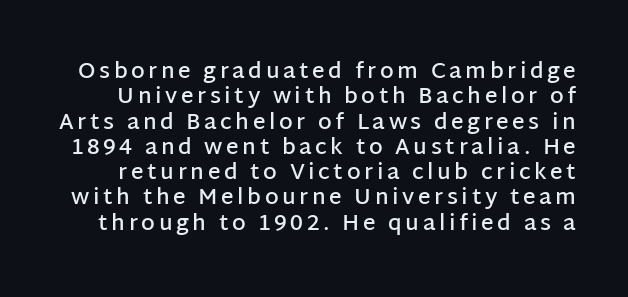
{"italic": "no", "bold": "semi", "underline": "no", "line_spacing": "tight", "line_spacing_ratio": 1.15, "glyph_px": 22}
